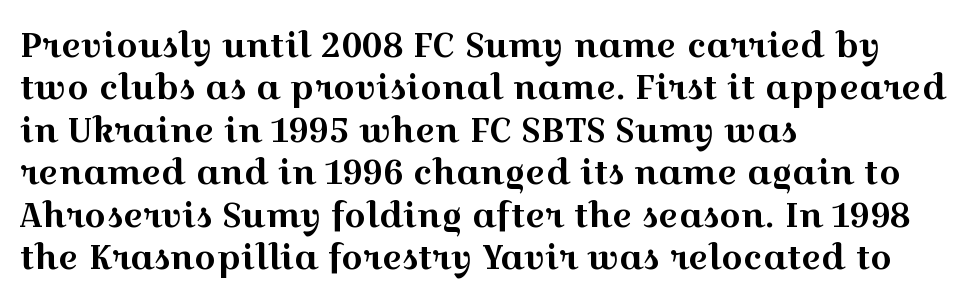
{"serif": "yes", "italic": "no", "width": "wide", "x_height": "medium", "monospaced": "no", "underline": "no", "align": "left", "line_spacing": "normal", "line_spacing_ratio": 1.25, "letter_spacing": "normal", "letter_spacing_em": 0.0, "glyph_px": 34}
